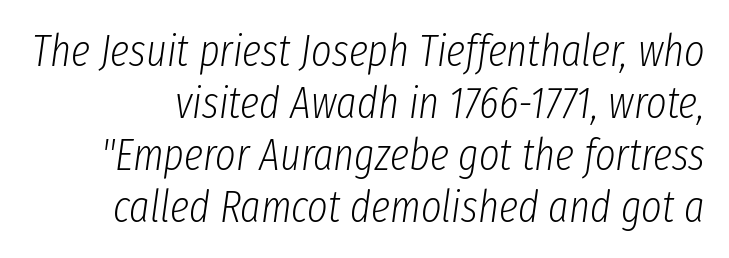
Think of a printed novel: that variable character pitch is what you see here. Nobody drew a line under any word here. Compared with ordinary roman type, these characters are visibly tilted. Words appear dense and cohesive because spacing is normal. Stroke mass is kept to a normal reading level or below.
